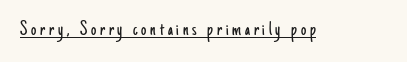
The image shows 21 px text type, upright; set underlined.
